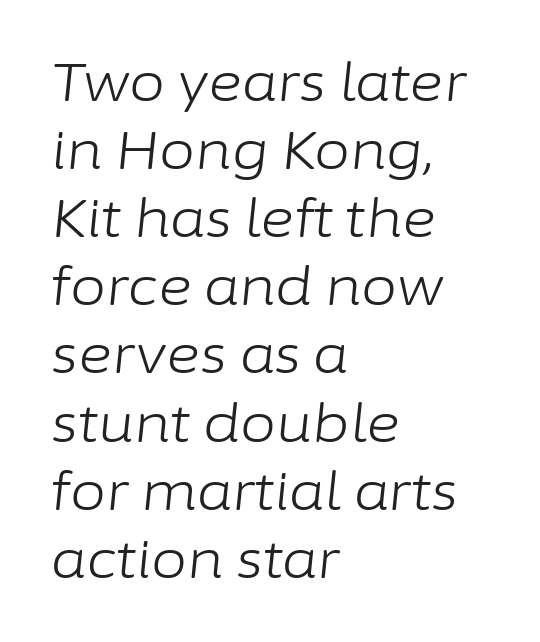
Q: Is the text bold? A: No.
Q: Is the text italic (slanted)? A: Yes, it leans right by about 6 degrees.
Q: Is the text underlined? A: No.
Q: How is the paragraph aligned? A: Left-aligned.
Q: Is the spacing between letters normal or unusually wide? A: Normal.
Q: Is the spacing between lines tight, normal or loose? A: Normal.
Q: Width (condensed, normal, or wide)? A: Normal.
Q: Stroke contrast? A: Low.
Q: x-height? A: Medium.
Q: Monospaced? A: No.
